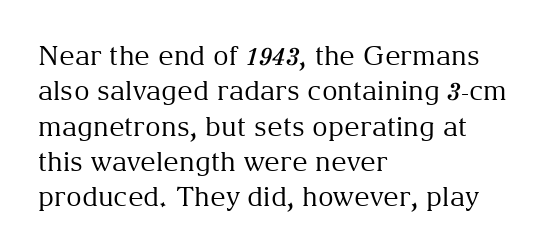
Line beginnings align vertically; line endings do not. The typography opts for an upright posture over an oblique one. Baseline-to-baseline distance is the conventional proportion of letter height. The characters are drawn with everyday or finer stroke widths. Here the glyphs are tracked normally, forming tight word shapes.
